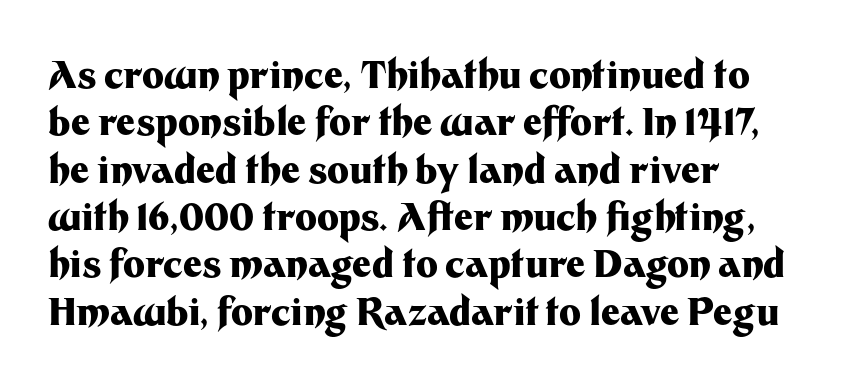
The image shows 37 px heavy sans-serif type, upright; set normal line spacing (1.28x), normal letter spacing, not underlined; medium stroke contrast and a medium x-height.
